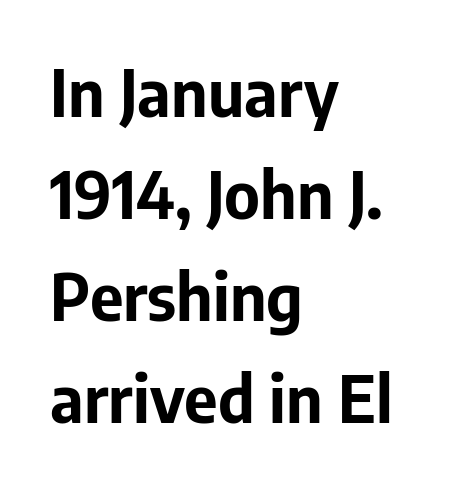
Q: Is the text bold? A: Yes.
Q: Is the text italic (slanted)? A: No, it is upright.
Q: Is the typeface a serif or a sans-serif typeface? A: Sans-serif.
Q: Is the text underlined? A: No.
Q: How is the paragraph aligned? A: Left-aligned.
Q: Is the spacing between letters normal or unusually wide? A: Normal.
Q: Is the spacing between lines tight, normal or loose? A: Normal.
Q: Width (condensed, normal, or wide)? A: Normal.
Q: Stroke contrast? A: Low.
Q: x-height? A: Medium.
Q: Monospaced? A: No.
